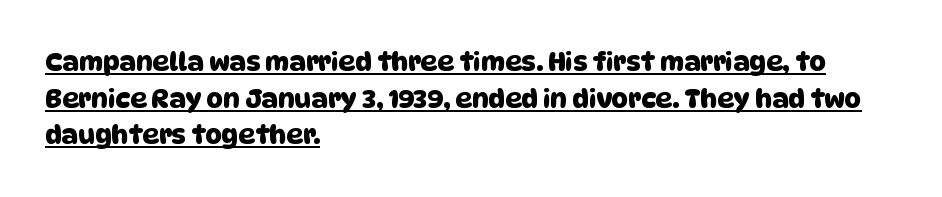
Here the glyphs are tracked normally, forming tight word shapes. Notice how the passage keeps a crisp vertical edge on the left only. The block of text has a typical density, with ordinary space between rows. Quick note: underline on.
